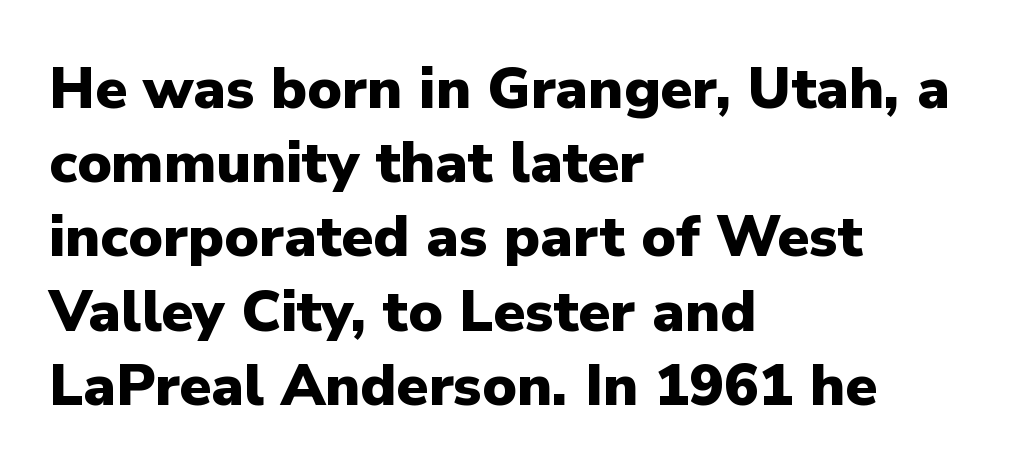
Ordinary non-slanted type is in use. Quick note: underline off. Emphasis by weight is at full strength: bold. The face used here is proportionally spaced, like ordinary book or web type.
